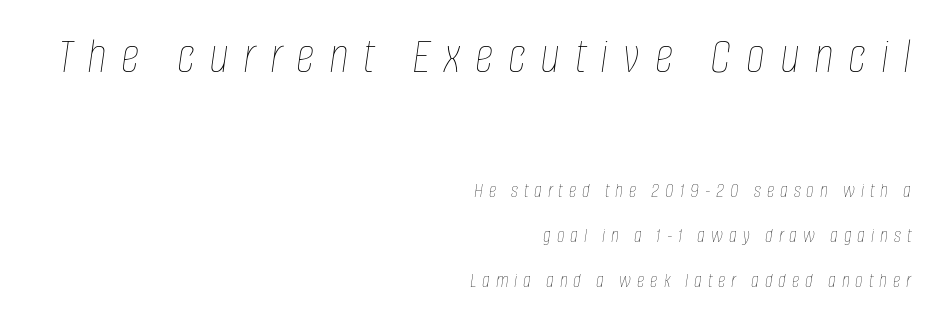
The image shows 52 px thin, condensed type, italic (leaning right); set right-aligned, loose line spacing (2.14x), unusually wide letter spacing (+0.28 em), not underlined; the first (top) block is 2.48x larger; low stroke contrast and a large x-height.
